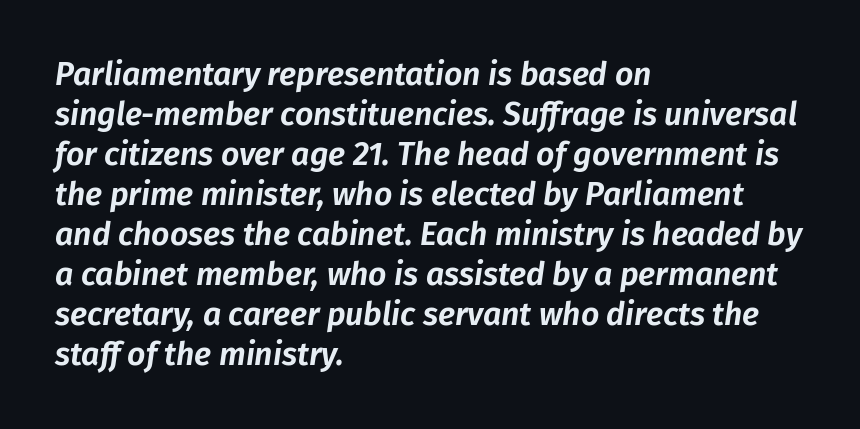
The image shows 32 px text type, italic (leaning right); set left-aligned, normal line spacing (1.25x), normal letter spacing, not underlined; low stroke contrast and a medium x-height.
